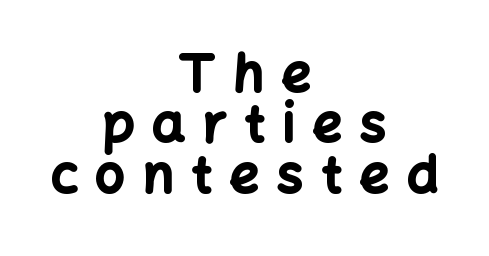
These lines are rendered in a variable-pitch font. A typesetter would call this leading minimal, almost set solid. Quick note: underline off. Summary of weight: heavy, a full bold. Tracking here is generous; glyphs stand well apart from one another.
